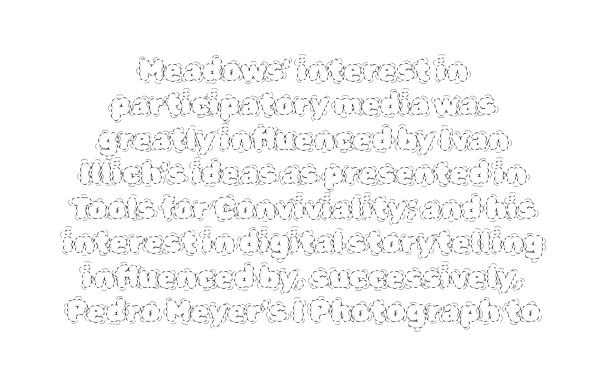
Q: Is the text bold? A: No.
Q: Is the text italic (slanted)? A: No, it is upright.
Q: Is the text underlined? A: No.
Q: How is the paragraph aligned? A: Centered.
Q: Is the spacing between letters normal or unusually wide? A: Normal.
Q: Is the spacing between lines tight, normal or loose? A: Tight.
Q: Width (condensed, normal, or wide)? A: Normal.
Q: x-height? A: Large.
Q: Monospaced? A: No.
